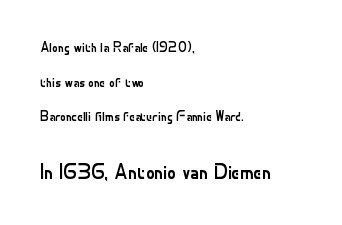
{"italic": "no", "bold": "no", "underline": "no", "align": "left", "line_spacing": "loose", "line_spacing_ratio": 2.48, "letter_spacing": "normal", "letter_spacing_em": 0.0, "larger_block": "second", "size_ratio": 1.5, "glyph_px": 21}
